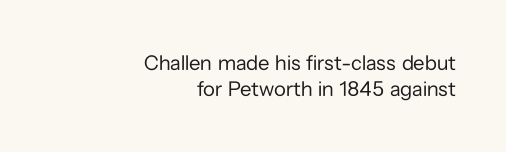
{"italic": "no", "bold": "no", "underline": "no", "align": "right", "line_spacing_ratio": 1.23, "letter_spacing": "normal", "letter_spacing_em": 0.0, "glyph_px": 21}
